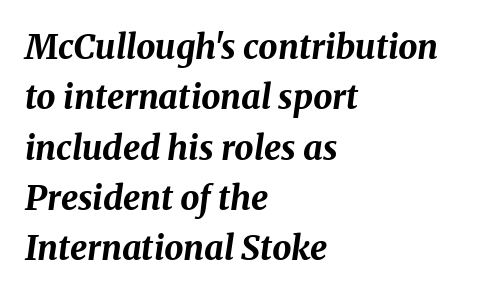
You could not count columns in this text — the font is proportionally spaced. Line spacing here is normal. Horizontal alignment here is leftward, the default for most running prose. Just letters on the line, the space beneath them empty. In terms of letterspacing, this is plain default setting. Chunky letters — that's bold for sure.
